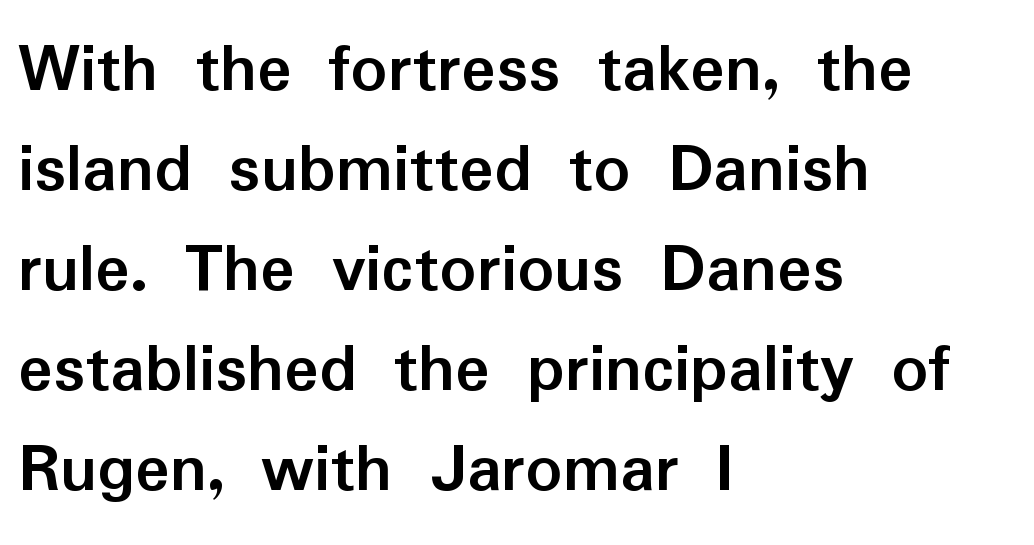
The image shows 72 px semibold sans-serif type, upright; set left-aligned, normal line spacing (1.39x), normal letter spacing, not underlined; low stroke contrast and a medium x-height.
